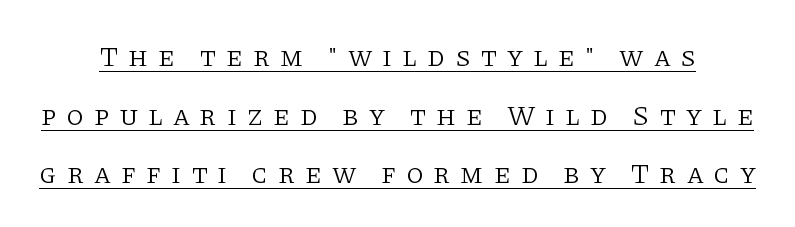
Q: Is the text bold? A: No.
Q: Is the text italic (slanted)? A: No, it is upright.
Q: Is the typeface a serif or a sans-serif typeface? A: Serif.
Q: Is the text underlined? A: Yes.
Q: Is the spacing between letters normal or unusually wide? A: Unusually wide.
Q: Is the spacing between lines tight, normal or loose? A: Loose.
Q: Width (condensed, normal, or wide)? A: Normal.
Q: Stroke contrast? A: Low.
Q: x-height? A: Large.
Q: Monospaced? A: No.
